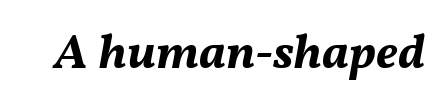
The image shows 49 px bold type, italic (leaning right); set normal letter spacing, not underlined; medium stroke contrast and a medium x-height.
